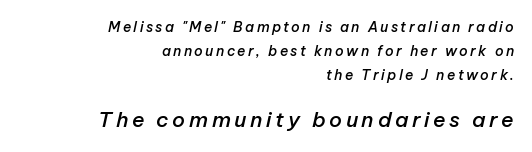
Q: Is the text bold? A: Semi-bold.
Q: Is the text italic (slanted)? A: Yes, it leans right by about 12 degrees.
Q: Is the text underlined? A: No.
Q: How is the paragraph aligned? A: Right-aligned.
Q: Is the spacing between lines tight, normal or loose? A: Normal.
Q: Which block of text is set in a larger size, the first (top) or the second (bottom)? A: The second (bottom) one.
